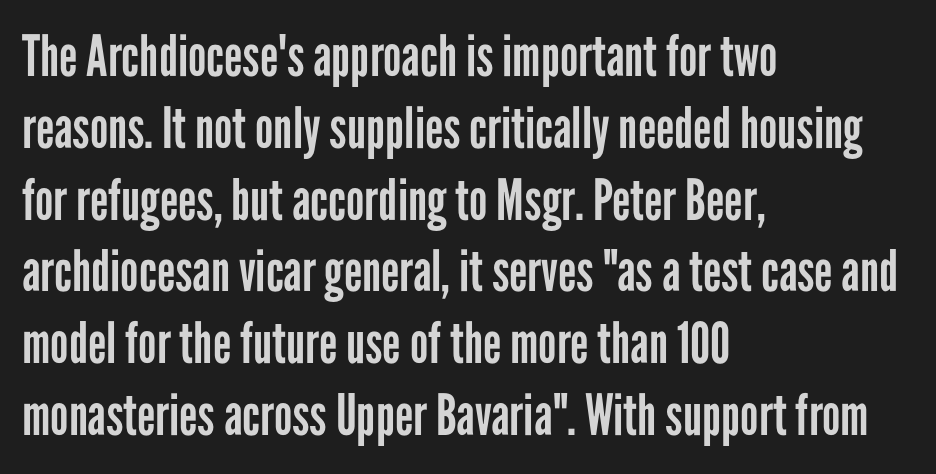
{"serif": "no", "italic": "no", "bold": "no", "weight": "regular", "width": "condensed", "stroke_contrast": "low", "x_height": "medium", "monospaced": "no", "underline": "no", "align": "left", "line_spacing": "normal", "line_spacing_ratio": 1.26, "letter_spacing": "normal", "letter_spacing_em": 0.0, "glyph_px": 57}
